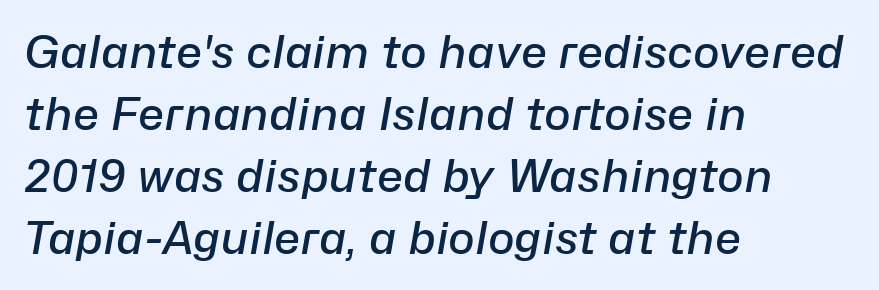
The image shows 45 px semibold type, italic (leaning right); set left-aligned, normal line spacing (1.38x), normal letter spacing, not underlined; low stroke contrast and a medium x-height.
